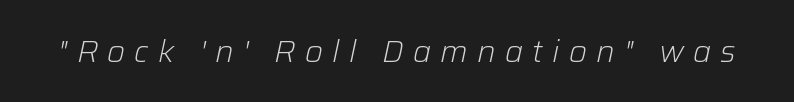
No word sits above an underline. When letters slant like this, we call the style italic. Think of a printed novel: that variable character pitch is what you see here. The rendering inserts visible extra space after every character. The strokes carry an ordinary text weight at most.
